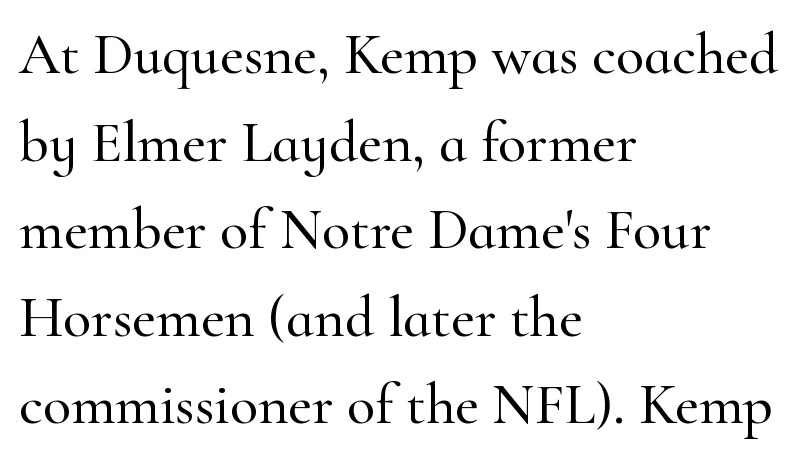
The image shows 58 px serif type, upright; set left-aligned, normal line spacing (1.51x), normal letter spacing, not underlined; high stroke contrast and a small x-height.
